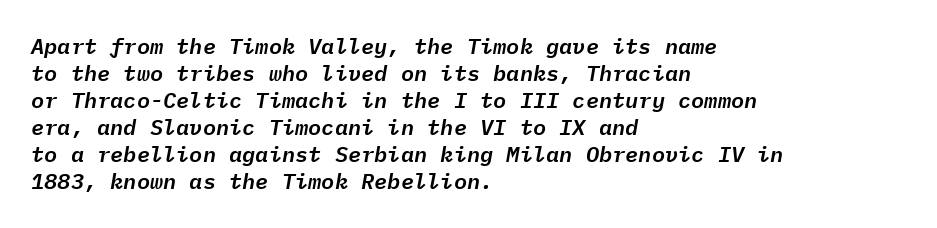
Q: Is the text italic (slanted)? A: Yes, it leans right by about 9 degrees.
Q: Is the text underlined? A: No.
Q: How is the paragraph aligned? A: Left-aligned.
Q: Is the spacing between letters normal or unusually wide? A: Normal.
